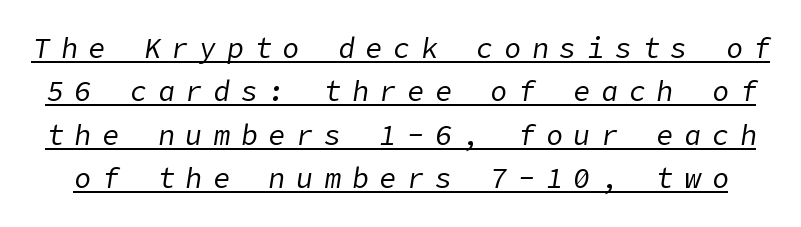
The passage shown has open, widely tracked lettering throughout. Italic? Definitely — the glyphs are oblique. This rendering features underlined lettering. Counters stay open thanks to moderate or lighter strokes. Leading matches the norm, producing a regular column.
